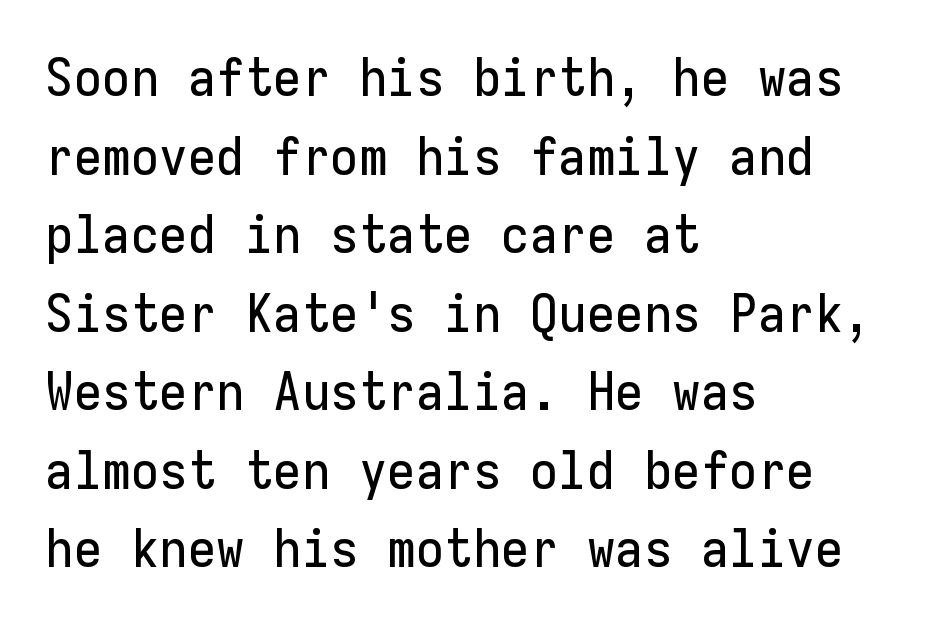
Q: Is the text italic (slanted)? A: No, it is upright.
Q: Is the typeface a serif or a sans-serif typeface? A: Sans-serif.
Q: Is the text underlined? A: No.
Q: How is the paragraph aligned? A: Left-aligned.
Q: Is the spacing between letters normal or unusually wide? A: Normal.
Q: Is the spacing between lines tight, normal or loose? A: Normal.
Q: Width (condensed, normal, or wide)? A: Normal.
Q: Stroke contrast? A: Low.
Q: x-height? A: Medium.
Q: Monospaced? A: Yes.
